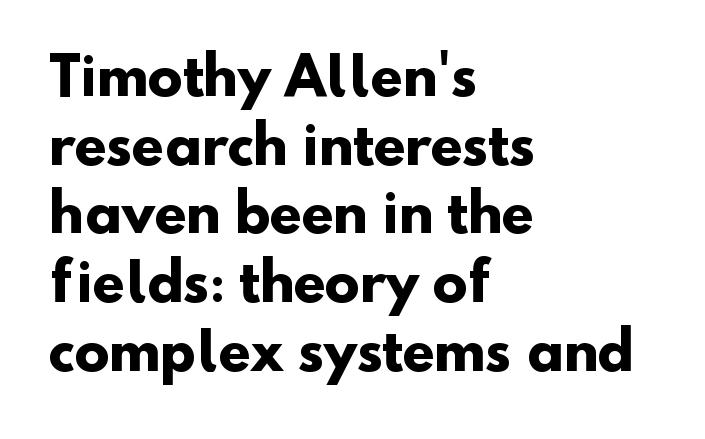
On the weight axis this lands at bold, roughly 700. These lines are composed in type without serifs. Do the characters align in a grid? No, the font is proportional. The type is set solid horizontally, with unmodified tracking.
